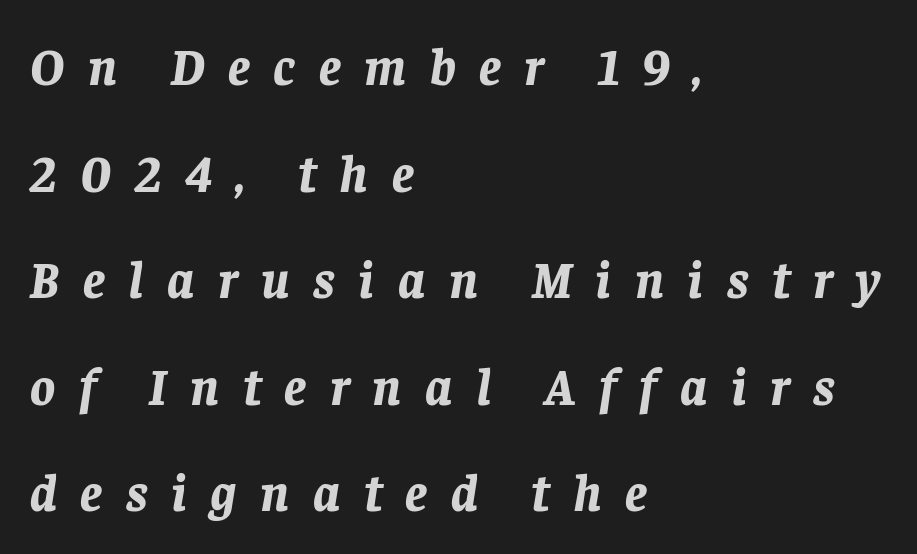
{"italic": "yes", "lean": "right", "slant_degrees": 8, "bold": "yes", "weight": "bold", "width": "normal", "stroke_contrast": "low", "x_height": "large", "monospaced": "no", "underline": "no", "align": "left", "line_spacing": "loose", "line_spacing_ratio": 2.05, "letter_spacing": "wide", "letter_spacing_em": 0.45, "glyph_px": 52}
